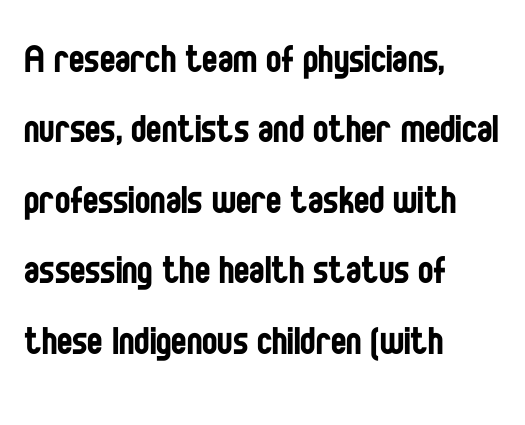
Q: Is the text bold? A: No.
Q: Is the text italic (slanted)? A: No, it is upright.
Q: Is the typeface a serif or a sans-serif typeface? A: Sans-serif.
Q: Is the text underlined? A: No.
Q: How is the paragraph aligned? A: Left-aligned.
Q: Is the spacing between letters normal or unusually wide? A: Normal.
Q: Is the spacing between lines tight, normal or loose? A: Normal.
Q: Width (condensed, normal, or wide)? A: Condensed.
Q: Stroke contrast? A: Low.
Q: x-height? A: Large.
Q: Monospaced? A: No.
